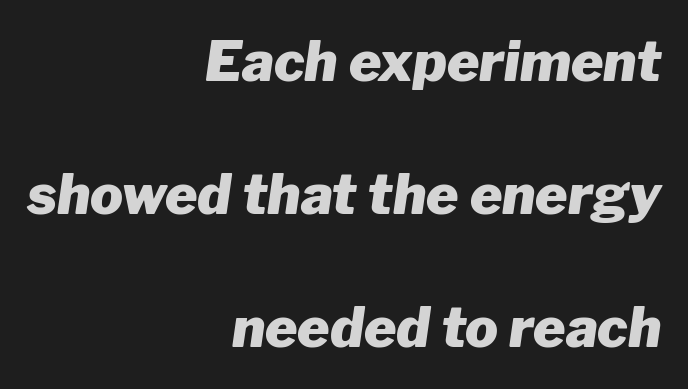
Q: Is the text bold? A: Yes.
Q: Is the text italic (slanted)? A: Yes, it leans right by about 8 degrees.
Q: Is the text underlined? A: No.
Q: How is the paragraph aligned? A: Right-aligned.
Q: Is the spacing between letters normal or unusually wide? A: Normal.
Q: Is the spacing between lines tight, normal or loose? A: Loose.
Q: Width (condensed, normal, or wide)? A: Normal.
Q: Stroke contrast? A: Low.
Q: x-height? A: Medium.
Q: Monospaced? A: No.
